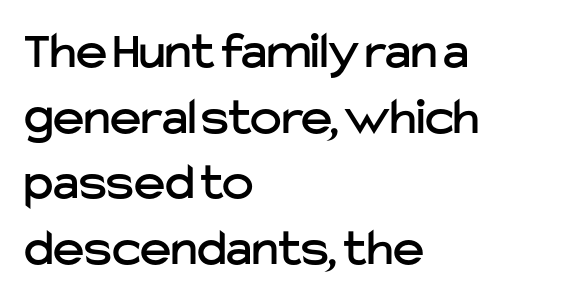
The font family rendered here belongs to the sans-serif group. These lines stack with their left ends in a neat column. A bare baseline throughout the passage. Proportional: the letters do not fall into vertical columns.
